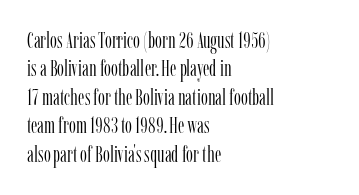
{"italic": "no", "bold": "no", "underline": "no", "align": "left", "line_spacing": "normal", "line_spacing_ratio": 1.29, "letter_spacing": "normal", "letter_spacing_em": 0.0, "glyph_px": 22}
